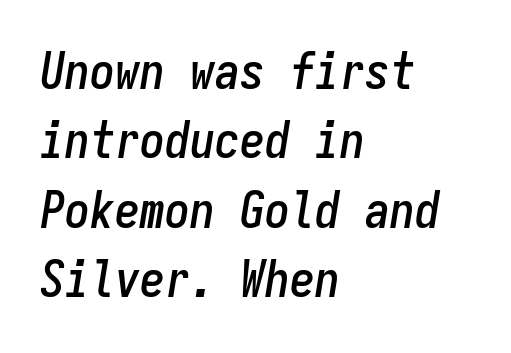
{"italic": "yes", "lean": "right", "slant_degrees": 9, "width": "condensed", "stroke_contrast": "low", "x_height": "medium", "monospaced": "yes", "underline": "no", "align": "left", "line_spacing": "normal", "line_spacing_ratio": 1.39, "letter_spacing": "normal", "letter_spacing_em": 0.0, "glyph_px": 50}
